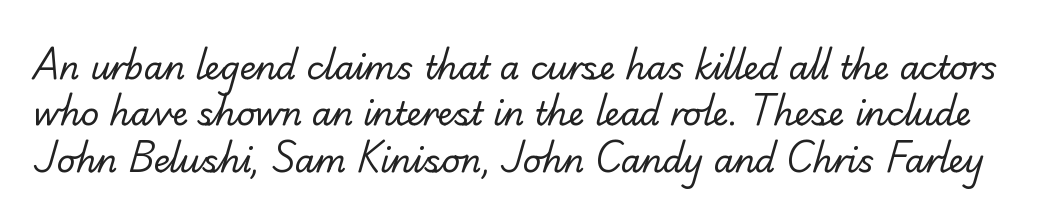
The image shows 32 px regular-weight serif type; set normal line spacing (1.45x), normal letter spacing, not underlined; low stroke contrast and a small x-height.
